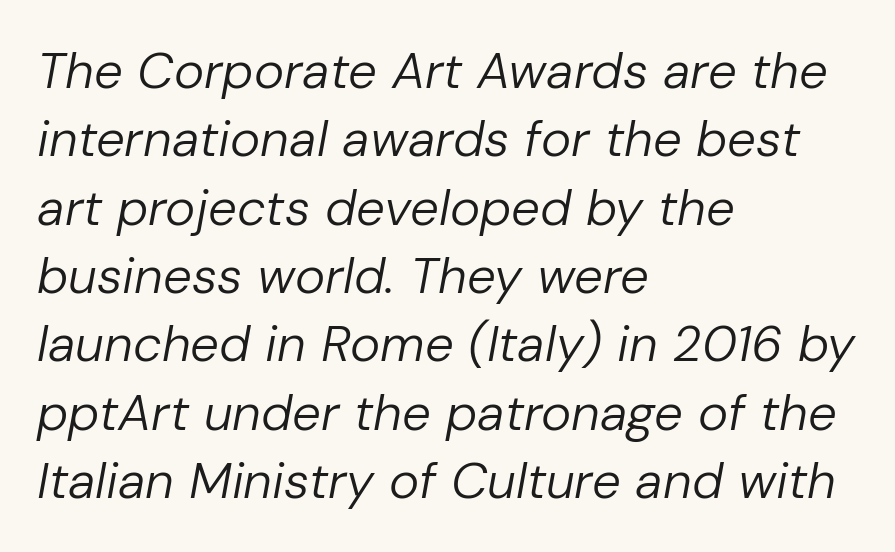
The image shows 51 px regular-weight type, italic (leaning right); set left-aligned, normal line spacing (1.34x), normal letter spacing, not underlined; low stroke contrast and a medium x-height.
